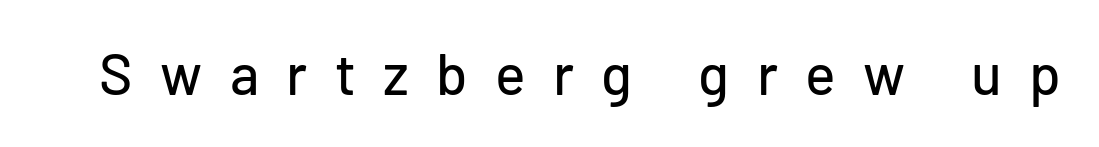
Q: Is the text italic (slanted)? A: No, it is upright.
Q: Is the typeface a serif or a sans-serif typeface? A: Sans-serif.
Q: Is the text underlined? A: No.
Q: Is the spacing between letters normal or unusually wide? A: Unusually wide.
Q: Width (condensed, normal, or wide)? A: Normal.
Q: Stroke contrast? A: Low.
Q: x-height? A: Medium.
Q: Monospaced? A: No.
